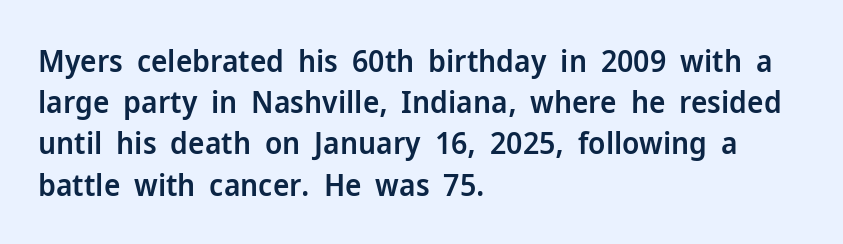
Q: Is the text bold? A: Semi-bold.
Q: Is the text italic (slanted)? A: No, it is upright.
Q: Is the typeface a serif or a sans-serif typeface? A: Sans-serif.
Q: Is the text underlined? A: No.
Q: How is the paragraph aligned? A: Left-aligned.
Q: Is the spacing between letters normal or unusually wide? A: Normal.
Q: Is the spacing between lines tight, normal or loose? A: Normal.
Q: Width (condensed, normal, or wide)? A: Normal.
Q: Stroke contrast? A: Low.
Q: x-height? A: Medium.
Q: Monospaced? A: No.
